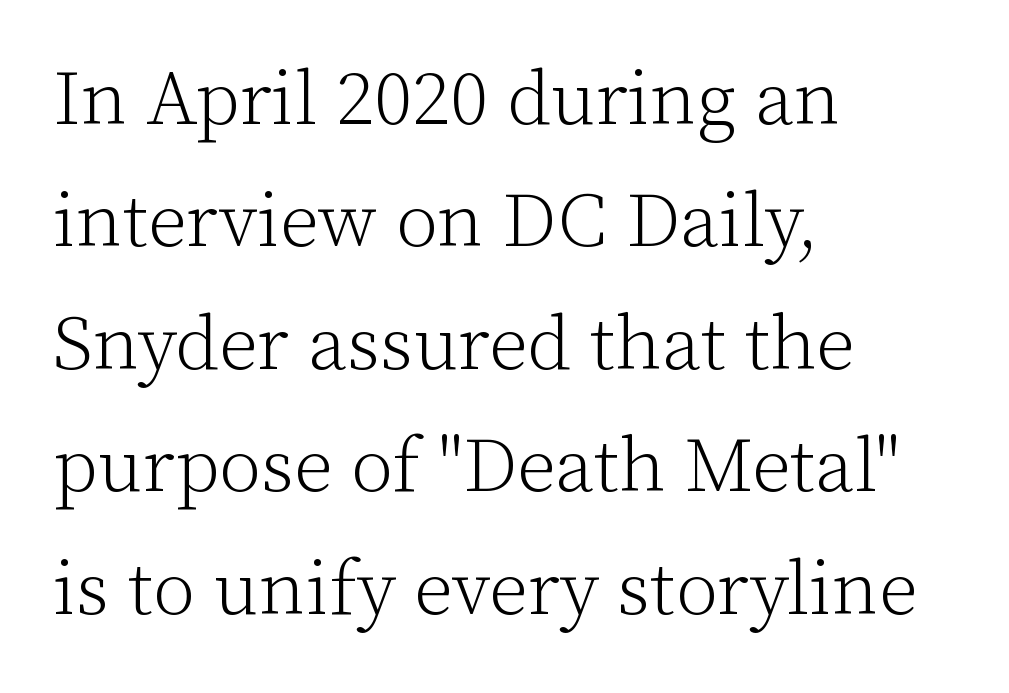
Q: Is the text bold? A: No.
Q: Is the text italic (slanted)? A: No, it is upright.
Q: Is the typeface a serif or a sans-serif typeface? A: Serif.
Q: Is the text underlined? A: No.
Q: How is the paragraph aligned? A: Left-aligned.
Q: Is the spacing between letters normal or unusually wide? A: Normal.
Q: Is the spacing between lines tight, normal or loose? A: Normal.
Q: Width (condensed, normal, or wide)? A: Normal.
Q: Stroke contrast? A: Low.
Q: x-height? A: Medium.
Q: Monospaced? A: No.
